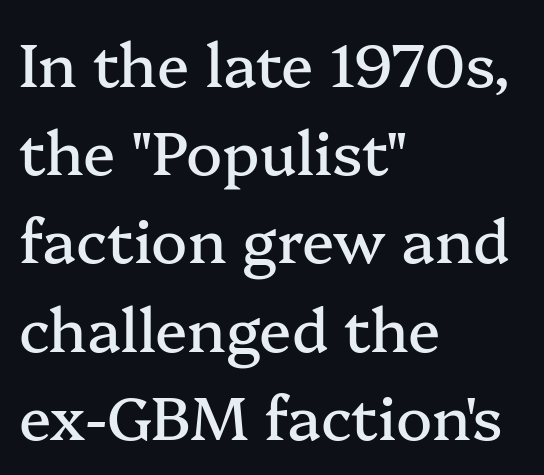
How are the letters spaced? Ordinarily, with no added tracking. Regarding leading, the lines here are spaced in the standard way. Nope, not italic — everything's standing straight. The glyphs are unaccompanied by any horizontal stroke below them. Little horizontal feet cap the strokes, marking this as serif type. You could not count columns in this text — the font is proportionally spaced.
